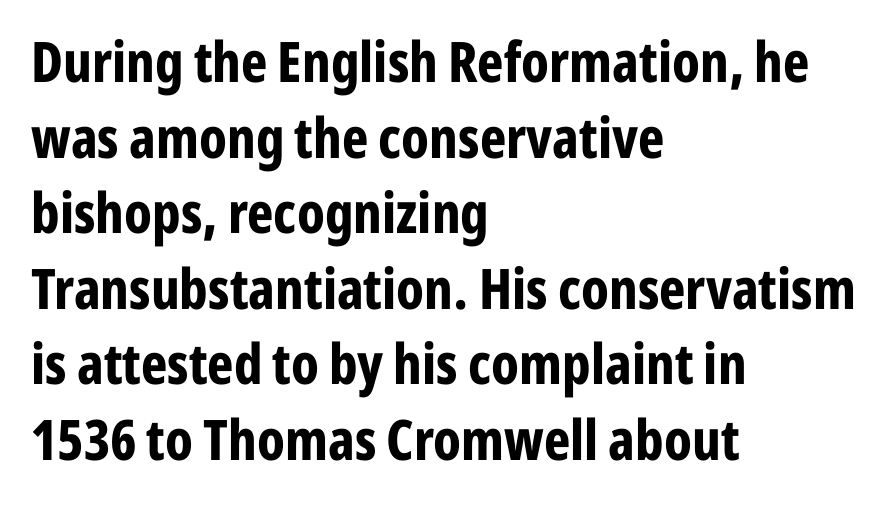
The image shows 56 px bold, condensed sans-serif type, upright; set left-aligned, normal line spacing (1.35x), normal letter spacing, not underlined; low stroke contrast and a medium x-height.
